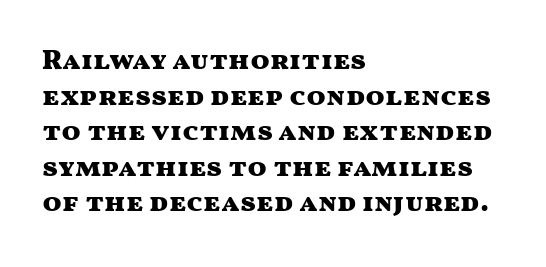
The image shows 28 px heavy, wide sans-serif type, upright; set left-aligned, normal line spacing (1.27x), normal letter spacing, not underlined; medium stroke contrast and a medium x-height.
